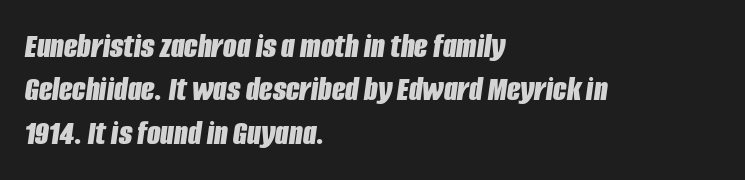
The image shows 35 px bold, condensed type, italic (leaning right); set left-aligned, line spacing 1.24x, normal letter spacing, not underlined; low stroke contrast and a large x-height.
